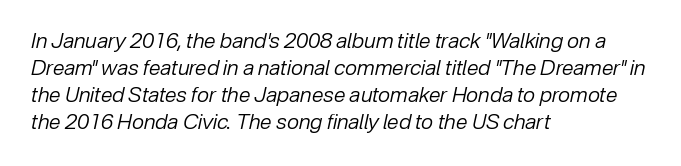
The image shows 21 px text type, italic (leaning right); set left-aligned, normal line spacing (1.29x), normal letter spacing, not underlined.
